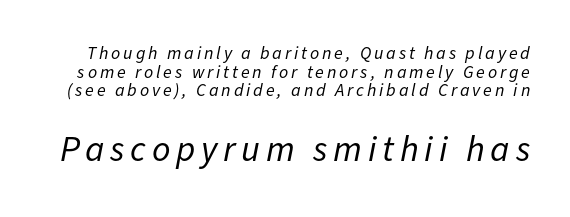
Do the characters align in a grid? No, the font is proportional. Closely set lines give the paragraph a compact silhouette. Stroke thickness stays within the range of a standard reading face or lighter. The letters in the lower block stand taller than those in the block above.
